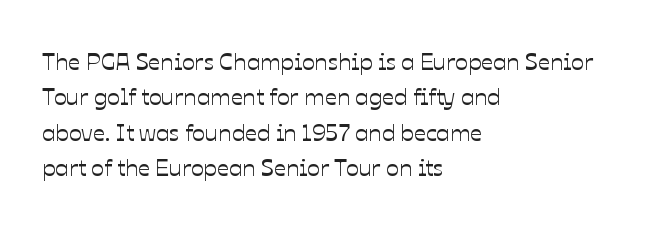
The passage shown stacks its lines at a standard gap. No extra tracking has been applied to these lines. Compared with a centered layout, this one pins lines to the left instead. The area under the type is left untouched. When letters stand straight like this, we call the style roman or upright.
